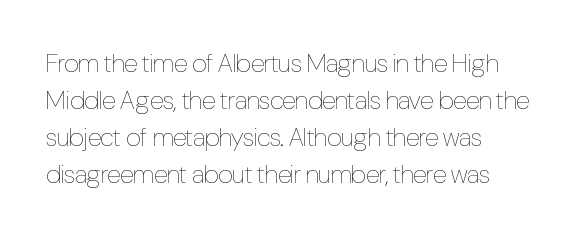
Rule under the text: the space is simply empty. The tracking reads as untouched default to a designer's eye. Compared with a typical body face, this is equally light or lighter still. A student would call this left alignment; a typographer would say flush left, rag right. The rows are spaced the way most documents space them.
